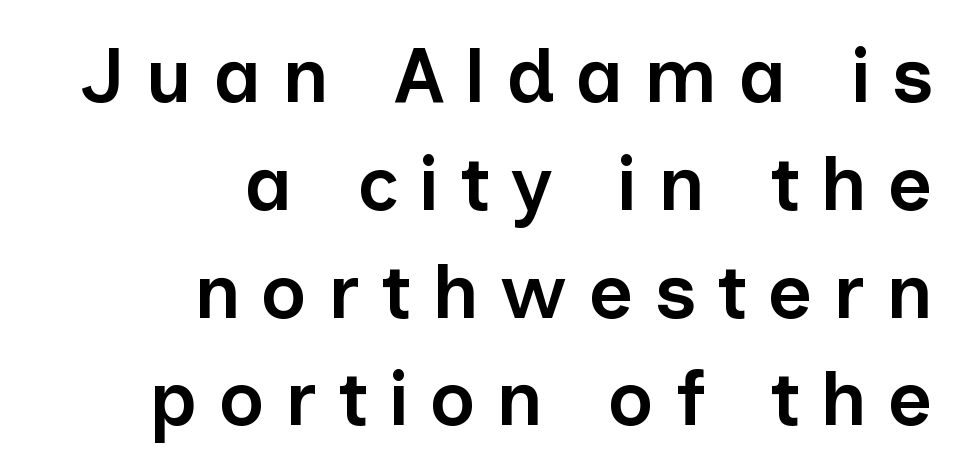
These lines stack with their right ends in a neat column. Looks like regular typesetting: each glyph gets only the width it needs. Anything drawn beneath the words? Only blank space. Successive baselines arrive at the customary interval.
